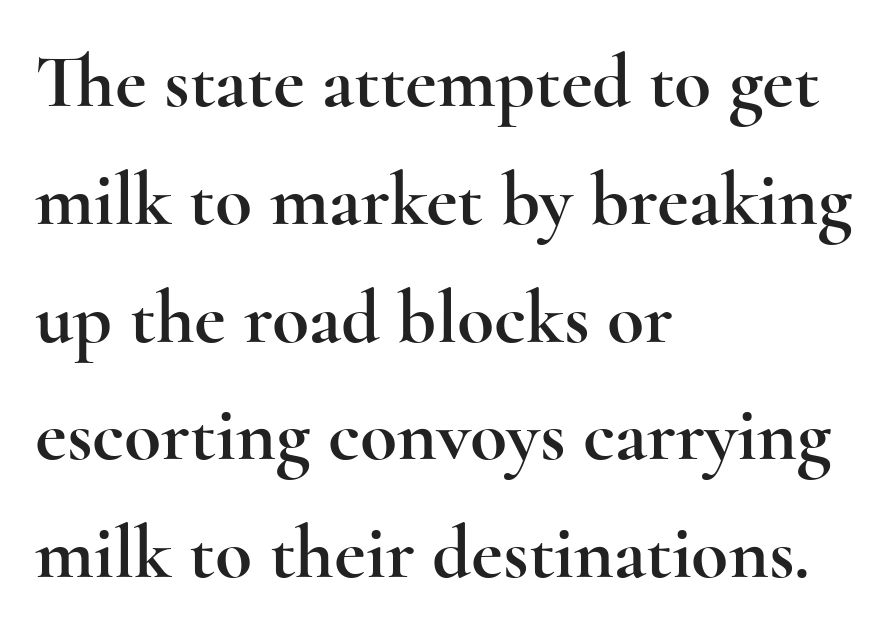
Q: Is the text italic (slanted)? A: No, it is upright.
Q: Is the typeface a serif or a sans-serif typeface? A: Serif.
Q: Is the text underlined? A: No.
Q: How is the paragraph aligned? A: Left-aligned.
Q: Is the spacing between letters normal or unusually wide? A: Normal.
Q: Is the spacing between lines tight, normal or loose? A: Normal.
Q: Width (condensed, normal, or wide)? A: Wide.
Q: x-height? A: Small.
Q: Monospaced? A: No.
